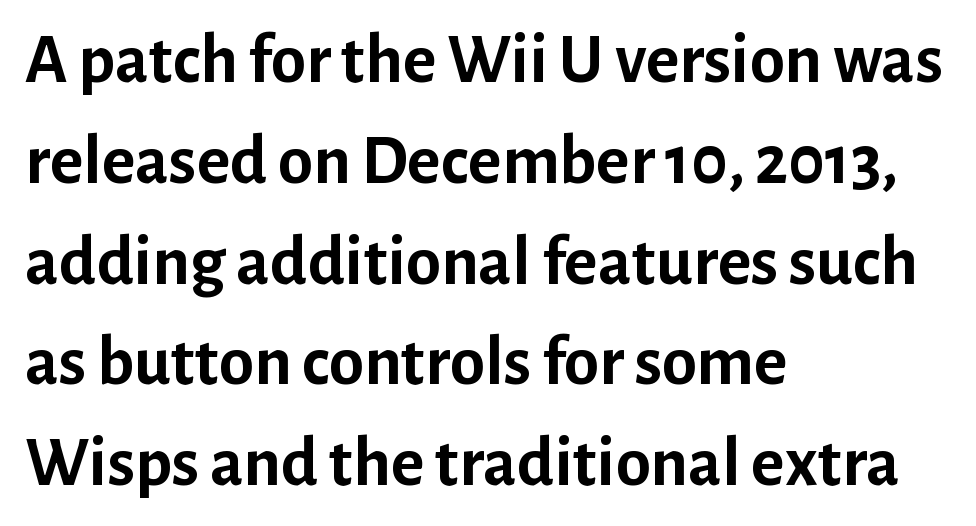
The image shows 71 px semibold sans-serif type, upright; set left-aligned, normal line spacing (1.42x), normal letter spacing, not underlined; low stroke contrast and a medium x-height.
